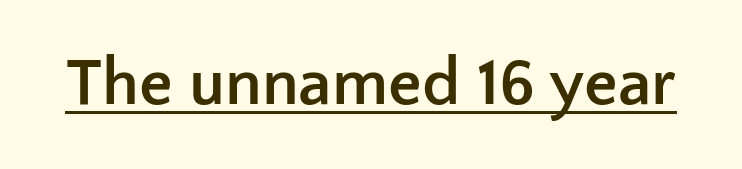
{"serif": "no", "italic": "no", "bold": "yes", "weight": "semibold", "width": "normal", "stroke_contrast": "low", "x_height": "medium", "monospaced": "no", "underline": "yes", "letter_spacing": "normal", "letter_spacing_em": 0.0, "glyph_px": 67}
